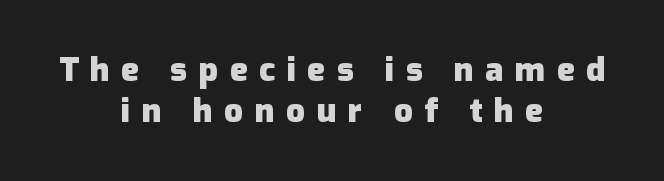
The image shows 33 px heavy sans-serif type, upright; set centered, normal line spacing (1.25x), unusually wide letter spacing (+0.35 em), not underlined; low stroke contrast and a medium x-height.
